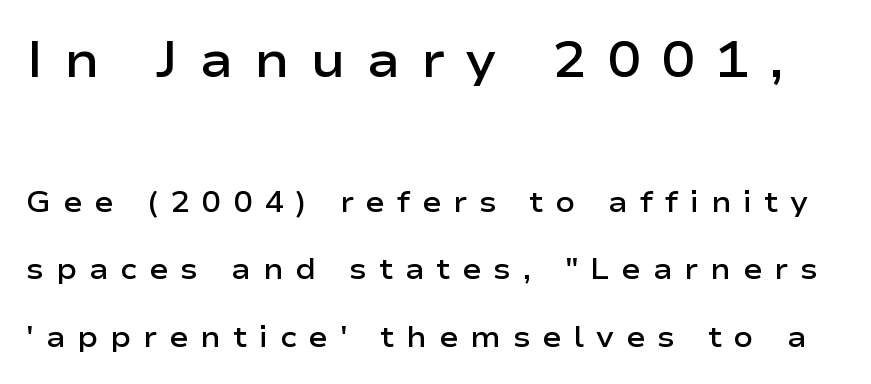
The image shows 50 px semibold, wide sans-serif type, upright; set loose line spacing (2.32x), unusually wide letter spacing (+0.41 em), not underlined; the first (top) block is 1.72x larger; low stroke contrast and a medium x-height.
